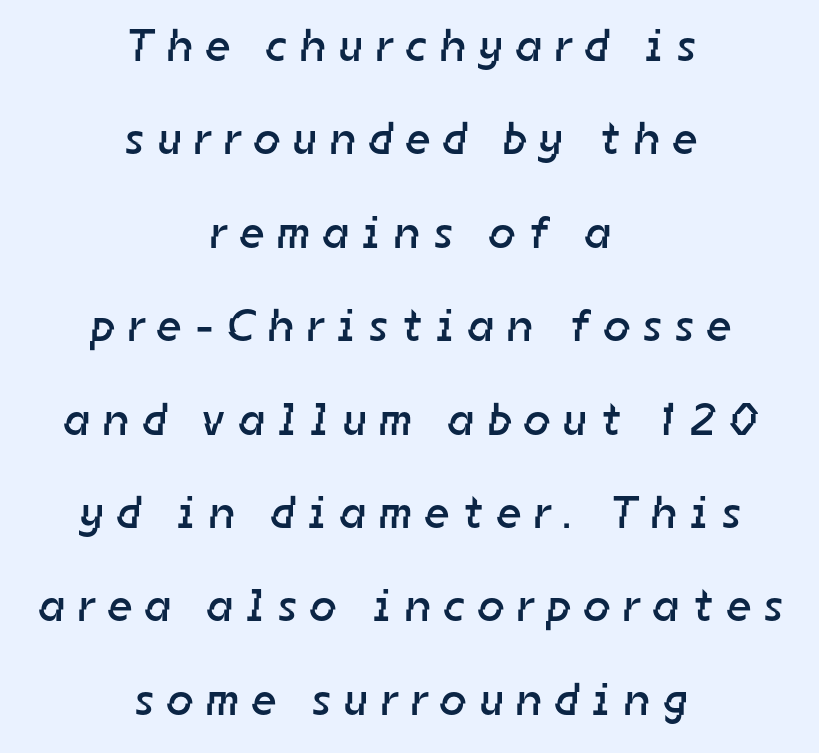
The image shows 46 px regular-weight sans-serif type; set centered, loose line spacing (2.03x), unusually wide letter spacing (+0.3 em), not underlined; low stroke contrast and a medium x-height.
